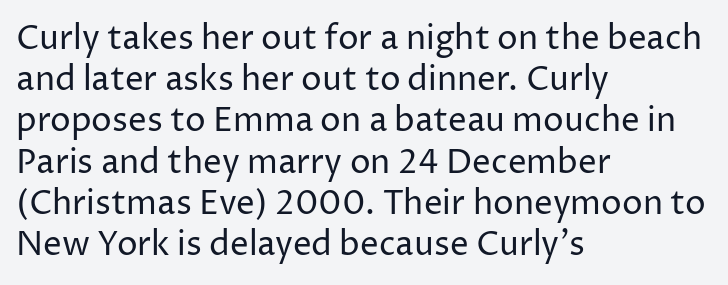
{"serif": "no", "italic": "no", "bold": "no", "weight": "regular", "width": "normal", "stroke_contrast": "low", "x_height": "medium", "monospaced": "no", "underline": "no", "align": "left", "line_spacing": "normal", "line_spacing_ratio": 1.25, "letter_spacing": "normal", "letter_spacing_em": 0.0, "glyph_px": 33}
